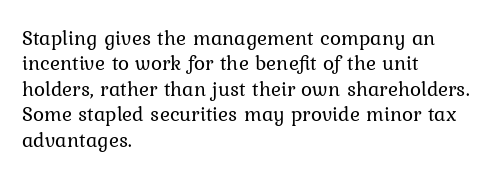
A bare baseline throughout the passage. Line beginnings align vertically; line endings do not. This sample uses plain, unmodified letter spacing. Posture: straight, roman, zero tilt. Is this a heavy cut? Hardly; it is regular or lighter.
